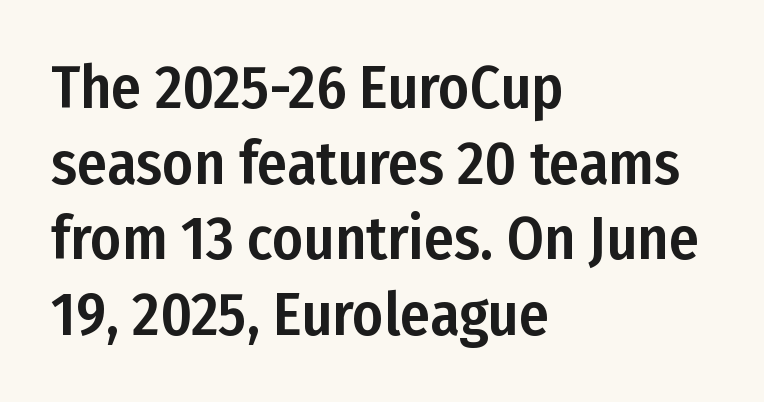
The image shows 60 px condensed sans-serif type, upright; set left-aligned, normal line spacing (1.26x), normal letter spacing, not underlined; low stroke contrast and a medium x-height.
